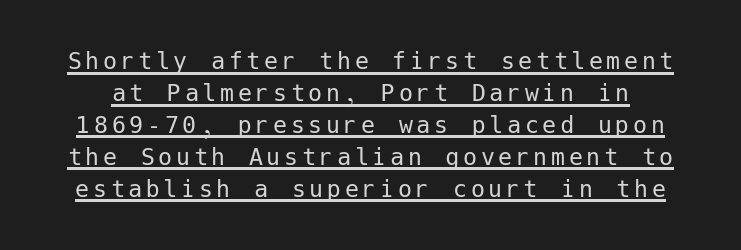
Stroke mass is kept to a normal reading level or below. Baseline-to-baseline distance is barely more than the letter height. Has an underline been added? It has. Check where the strokes stop: nothing finishes them off — pure sans. Every stem runs plumb, perpendicular to the baseline.
